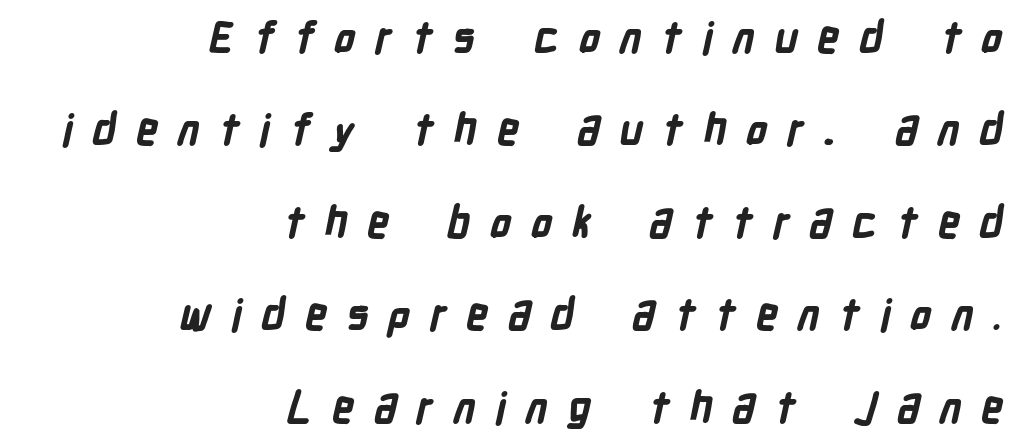
{"serif": "no", "bold": "yes", "weight": "bold", "width": "condensed", "stroke_contrast": "low", "x_height": "medium", "monospaced": "no", "underline": "no", "align": "right", "line_spacing": "loose", "line_spacing_ratio": 2.15, "letter_spacing": "wide", "letter_spacing_em": 0.45, "glyph_px": 43}
